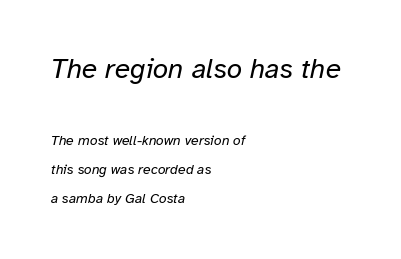
Q: Is the text bold? A: No.
Q: Is the text italic (slanted)? A: Yes, it leans right by about 12 degrees.
Q: Is the text underlined? A: No.
Q: How is the paragraph aligned? A: Left-aligned.
Q: Is the spacing between letters normal or unusually wide? A: Normal.
Q: Is the spacing between lines tight, normal or loose? A: Loose.
Q: Which block of text is set in a larger size, the first (top) or the second (bottom)? A: The first (top) one.
Q: Width (condensed, normal, or wide)? A: Normal.
Q: Stroke contrast? A: Low.
Q: x-height? A: Medium.
Q: Monospaced? A: No.
